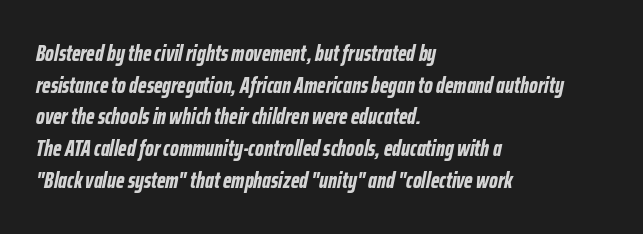
The image shows 22 px bold type, italic (leaning right); set left-aligned, normal line spacing (1.44x), normal letter spacing, not underlined.
